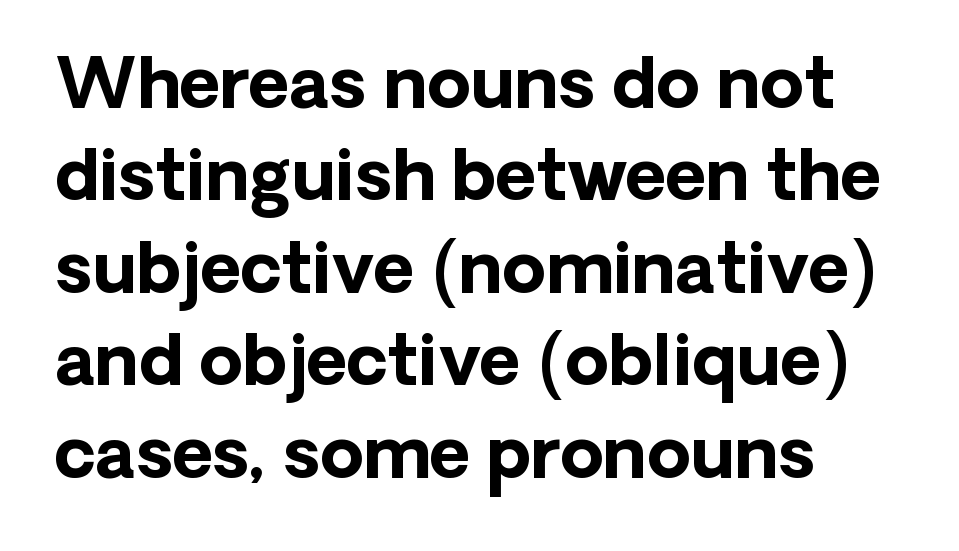
{"serif": "no", "italic": "no", "bold": "yes", "weight": "bold", "width": "normal", "stroke_contrast": "low", "x_height": "medium", "monospaced": "no", "underline": "no", "align": "left", "line_spacing": "normal", "line_spacing_ratio": 1.32, "letter_spacing": "normal", "letter_spacing_em": 0.0, "glyph_px": 70}
